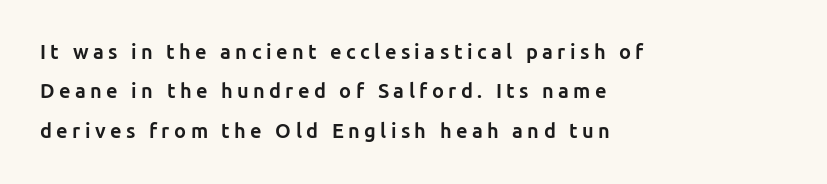
{"italic": "no", "bold": "yes", "underline": "no", "align": "left", "line_spacing": "loose", "line_spacing_ratio": 1.97, "letter_spacing": "wide", "letter_spacing_em": 0.22, "glyph_px": 20}
